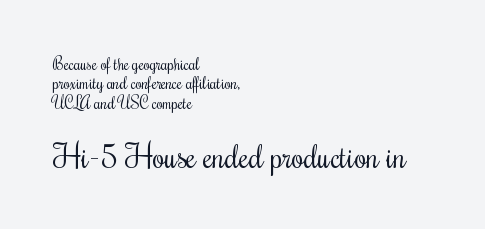
The image shows 31 px regular-weight, condensed serif type; set left-aligned, line spacing 1.21x, normal letter spacing, not underlined; the second (bottom) block is 1.94x larger; medium stroke contrast and a small x-height.
